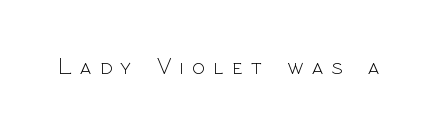
The image shows 24 px text type, upright; set unusually wide letter spacing (+0.35 em), not underlined.
